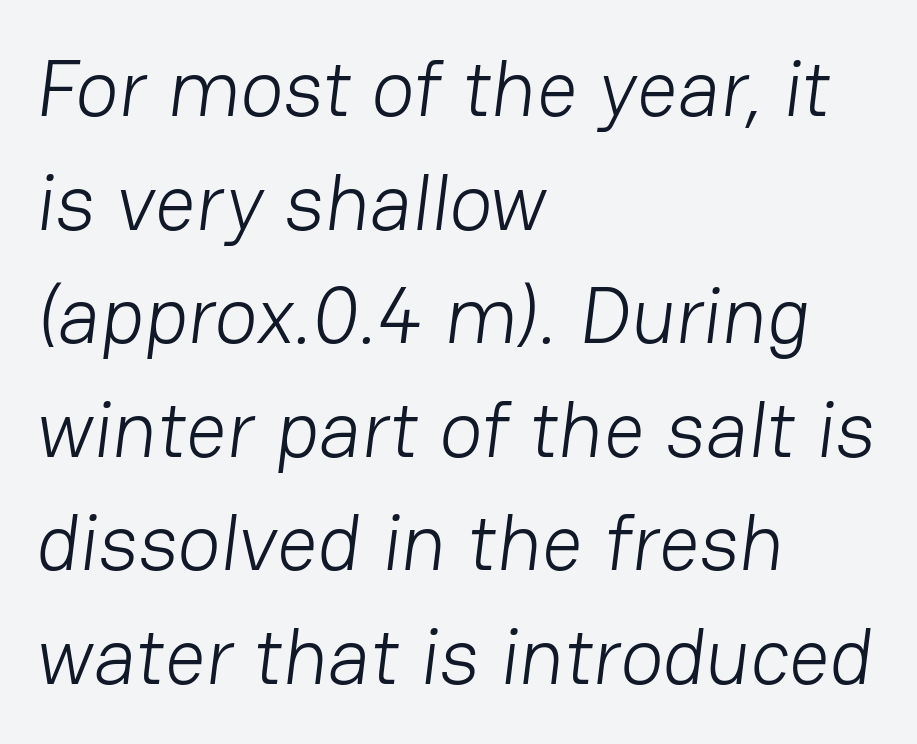
Q: Is the text bold? A: No.
Q: Is the typeface a serif or a sans-serif typeface? A: Sans-serif.
Q: Is the text underlined? A: No.
Q: How is the paragraph aligned? A: Left-aligned.
Q: Is the spacing between letters normal or unusually wide? A: Normal.
Q: Is the spacing between lines tight, normal or loose? A: Normal.
Q: Width (condensed, normal, or wide)? A: Normal.
Q: Stroke contrast? A: Low.
Q: x-height? A: Medium.
Q: Monospaced? A: No.
